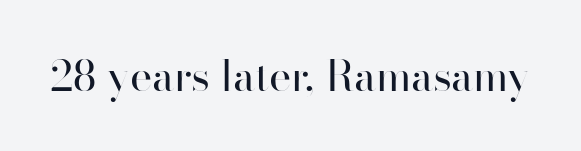
{"serif": "no", "italic": "no", "bold": "no", "weight": "regular", "width": "normal", "stroke_contrast": "high", "x_height": "small", "monospaced": "no", "underline": "no", "letter_spacing": "normal", "letter_spacing_em": 0.0, "glyph_px": 42}
